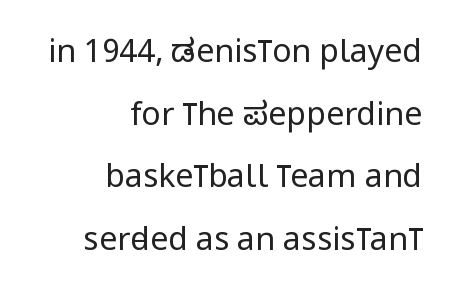
Proportional: the letters do not fall into vertical columns. Notice the wide empty band between every row — that's loose leading. No heavy texture on the line: the type isn't bold. Upright lettering throughout. Look at the tracking — it's just the regular setting, nothing added. Visually the block forms a straight wall on the right and a jagged coastline on the left.
